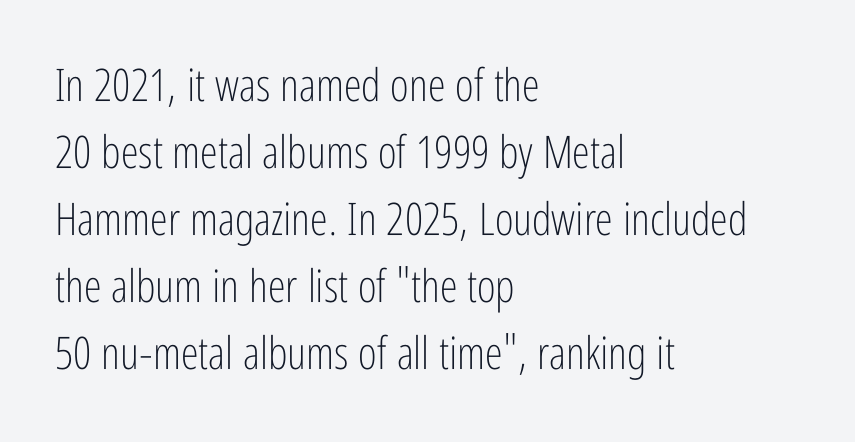
{"serif": "no", "italic": "no", "bold": "no", "weight": "light", "width": "condensed", "stroke_contrast": "low", "x_height": "medium", "monospaced": "no", "underline": "no", "align": "left", "line_spacing": "normal", "line_spacing_ratio": 1.49, "letter_spacing": "normal", "letter_spacing_em": 0.0, "glyph_px": 45}
